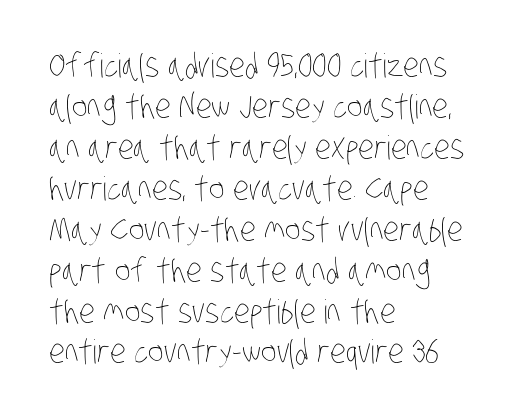
Q: Is the text bold? A: No.
Q: Is the text underlined? A: No.
Q: How is the paragraph aligned? A: Left-aligned.
Q: Is the spacing between letters normal or unusually wide? A: Normal.
Q: Width (condensed, normal, or wide)? A: Condensed.
Q: Stroke contrast? A: Low.
Q: x-height? A: Large.
Q: Monospaced? A: No.
